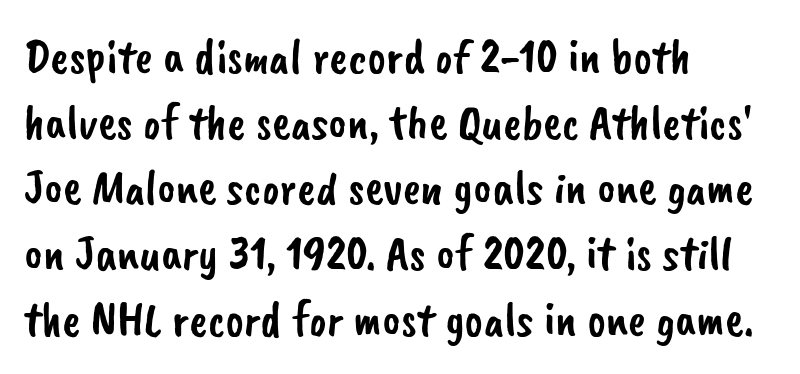
Students, note that the glyphs here touch the page at normal intervals. The rows are spaced the way most documents space them. Check where the strokes stop: nothing finishes them off — pure sans. Anything drawn beneath the words? Only blank space. Do the characters align in a grid? No, the font is proportional. Where is the straight margin? On the left.
